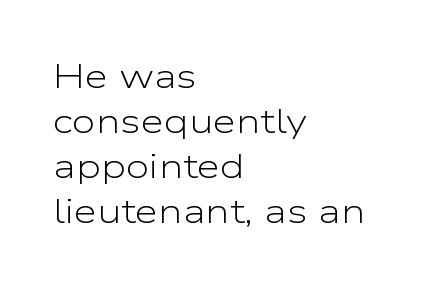
Q: Is the text bold? A: No.
Q: Is the text italic (slanted)? A: No, it is upright.
Q: Is the typeface a serif or a sans-serif typeface? A: Sans-serif.
Q: Is the text underlined? A: No.
Q: How is the paragraph aligned? A: Left-aligned.
Q: Is the spacing between letters normal or unusually wide? A: Normal.
Q: Is the spacing between lines tight, normal or loose? A: Normal.
Q: Width (condensed, normal, or wide)? A: Wide.
Q: Stroke contrast? A: Low.
Q: x-height? A: Medium.
Q: Monospaced? A: No.
